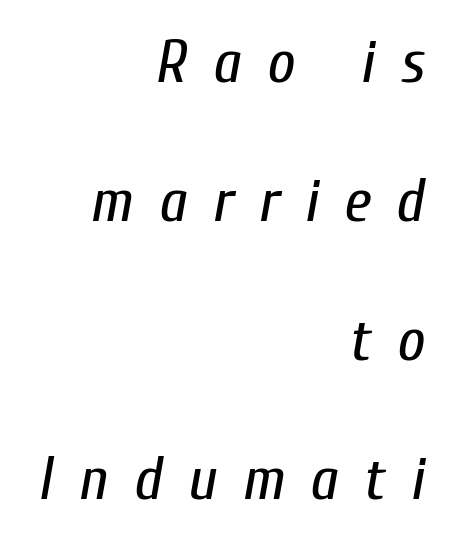
Q: Is the text bold? A: No.
Q: Is the text italic (slanted)? A: Yes, it leans right by about 10 degrees.
Q: Is the text underlined? A: No.
Q: How is the paragraph aligned? A: Right-aligned.
Q: Is the spacing between letters normal or unusually wide? A: Unusually wide.
Q: Is the spacing between lines tight, normal or loose? A: Loose.
Q: Width (condensed, normal, or wide)? A: Condensed.
Q: Stroke contrast? A: Low.
Q: x-height? A: Medium.
Q: Monospaced? A: No.
